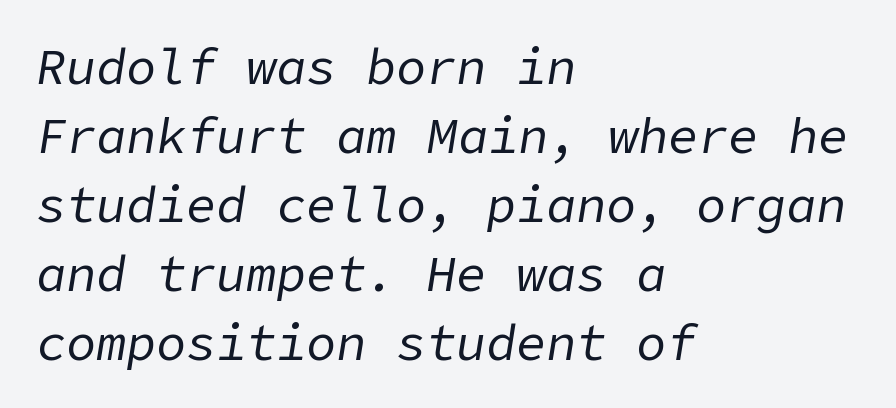
Summary of weight: not heavy and not bold. Horizontal alignment here is leftward, the default for most running prose. Italic? Definitely — the glyphs are oblique. This rendering leaves character spacing at its baseline value.
